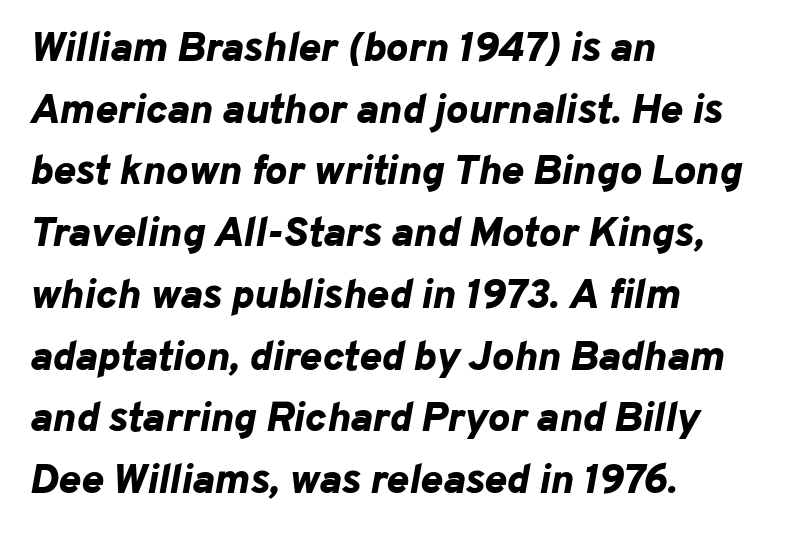
Q: Is the text bold? A: Yes.
Q: Is the text italic (slanted)? A: Yes, it leans right by about 10 degrees.
Q: Is the text underlined? A: No.
Q: How is the paragraph aligned? A: Left-aligned.
Q: Is the spacing between letters normal or unusually wide? A: Normal.
Q: Is the spacing between lines tight, normal or loose? A: Normal.
Q: Width (condensed, normal, or wide)? A: Normal.
Q: Stroke contrast? A: Low.
Q: x-height? A: Medium.
Q: Monospaced? A: No.
